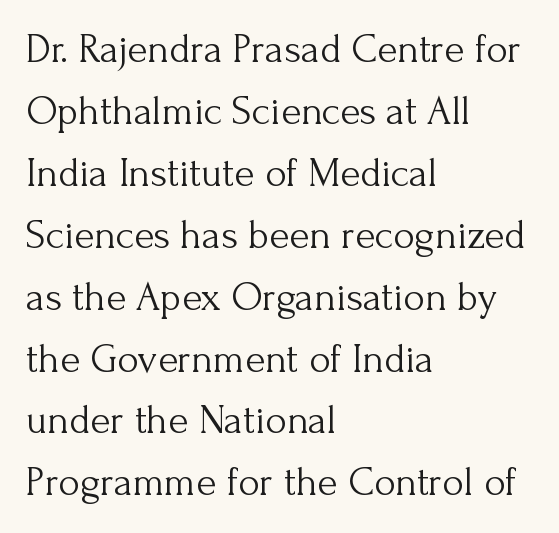
{"serif": "yes", "italic": "no", "bold": "no", "weight": "light", "width": "normal", "stroke_contrast": "medium", "x_height": "small", "monospaced": "no", "underline": "no", "align": "left", "line_spacing": "normal", "line_spacing_ratio": 1.51, "letter_spacing": "normal", "letter_spacing_em": 0.0, "glyph_px": 41}
